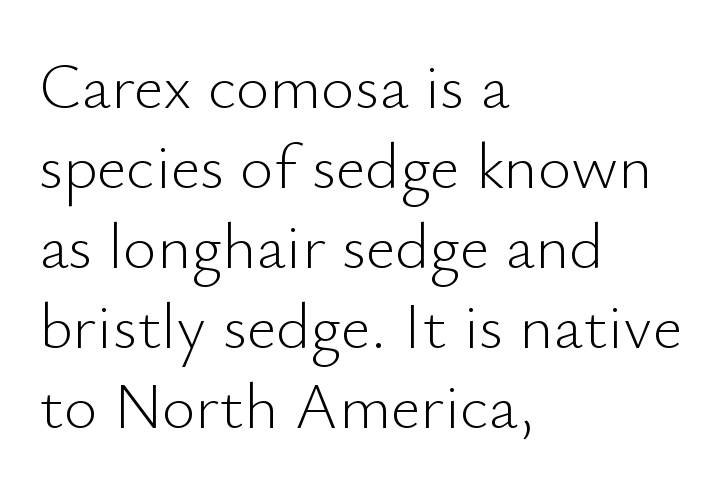
Q: Is the text bold? A: No.
Q: Is the text italic (slanted)? A: No, it is upright.
Q: Is the typeface a serif or a sans-serif typeface? A: Sans-serif.
Q: Is the text underlined? A: No.
Q: How is the paragraph aligned? A: Left-aligned.
Q: Is the spacing between letters normal or unusually wide? A: Normal.
Q: Width (condensed, normal, or wide)? A: Normal.
Q: Stroke contrast? A: Low.
Q: x-height? A: Small.
Q: Monospaced? A: No.
